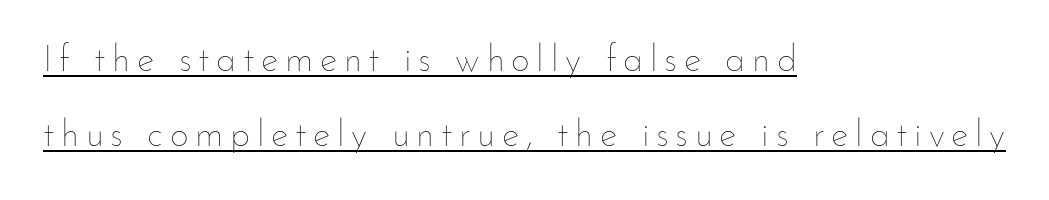
{"italic": "no", "bold": "no", "weight": "thin", "width": "normal", "stroke_contrast": "low", "x_height": "small", "monospaced": "no", "underline": "yes", "align": "left", "line_spacing": "loose", "line_spacing_ratio": 2.04, "glyph_px": 37}
